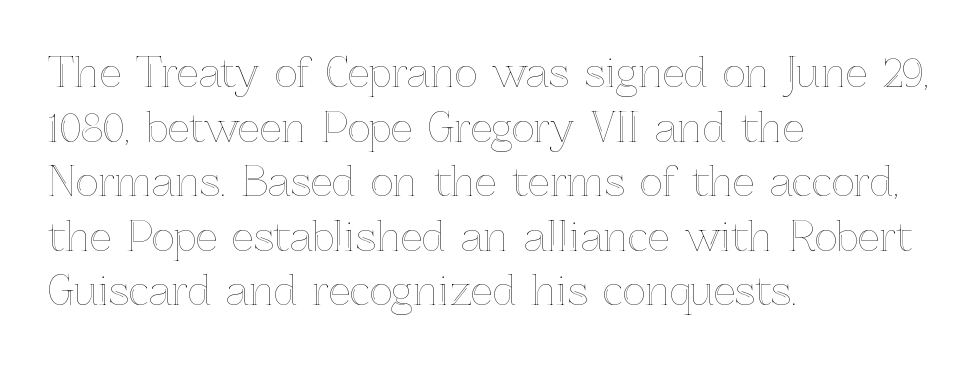
The image shows 39 px text type, upright; set left-aligned, normal line spacing (1.4x), normal letter spacing, not underlined; a medium x-height.
